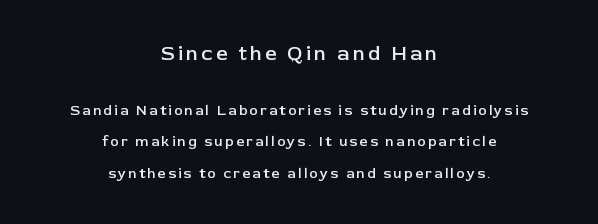
The image shows 20 px text type, upright; set centered, loose line spacing (2.22x), not underlined; the first (top) block is 1.43x larger.
